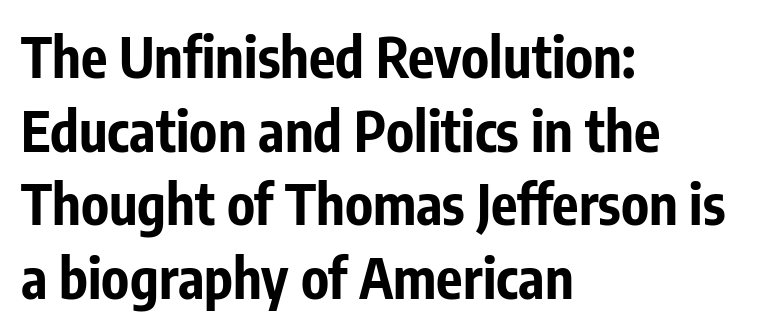
The image shows 55 px bold, condensed sans-serif type, upright; set left-aligned, normal line spacing (1.34x), normal letter spacing, not underlined; low stroke contrast and a medium x-height.
